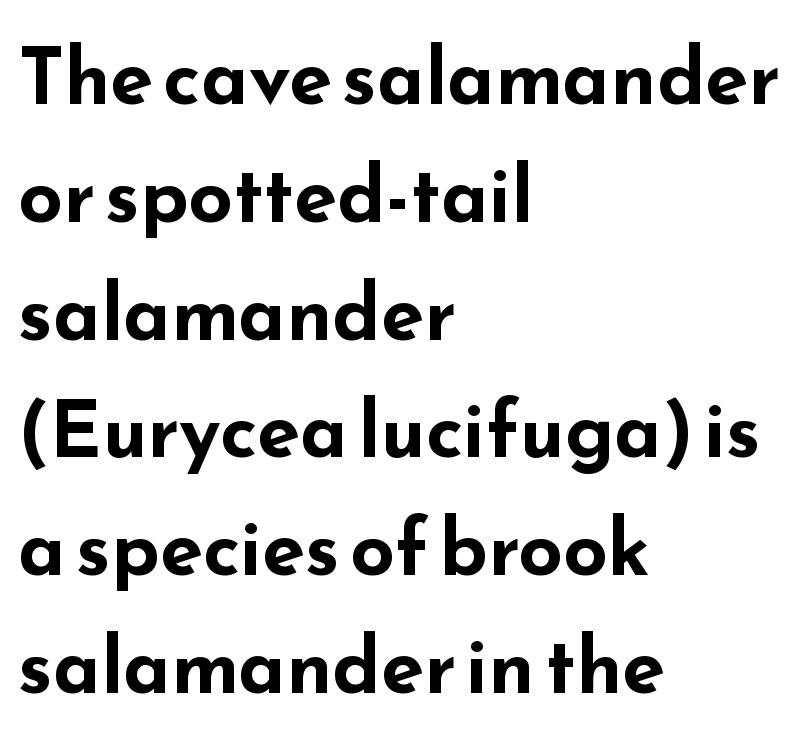
Q: Is the text bold? A: Yes.
Q: Is the text italic (slanted)? A: No, it is upright.
Q: Is the typeface a serif or a sans-serif typeface? A: Sans-serif.
Q: Is the text underlined? A: No.
Q: How is the paragraph aligned? A: Left-aligned.
Q: Is the spacing between letters normal or unusually wide? A: Normal.
Q: Is the spacing between lines tight, normal or loose? A: Normal.
Q: Width (condensed, normal, or wide)? A: Wide.
Q: Stroke contrast? A: Low.
Q: x-height? A: Small.
Q: Monospaced? A: No.
